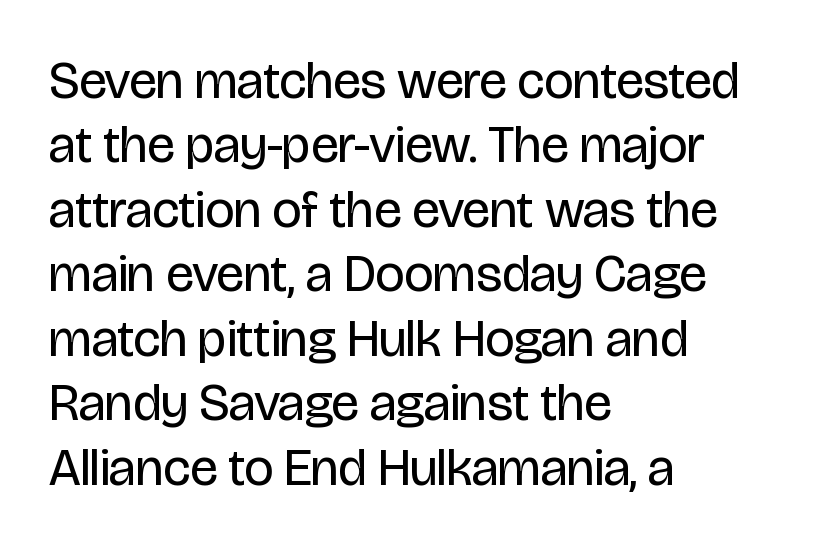
Q: Is the text bold? A: No.
Q: Is the text italic (slanted)? A: No, it is upright.
Q: Is the typeface a serif or a sans-serif typeface? A: Sans-serif.
Q: Is the text underlined? A: No.
Q: How is the paragraph aligned? A: Left-aligned.
Q: Is the spacing between letters normal or unusually wide? A: Normal.
Q: Width (condensed, normal, or wide)? A: Condensed.
Q: Stroke contrast? A: Low.
Q: x-height? A: Large.
Q: Monospaced? A: No.
